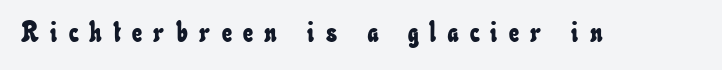
Observe the wide spacing: letters keep a clear distance from each other. Beneath every word, the page is bare. Do the characters align in a grid? No, the font is proportional.
